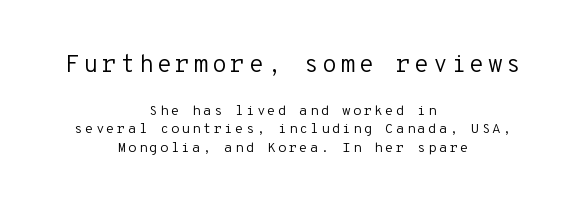
The letterforms sit at book weight or below. If you folded the block vertically in half, each line would mirror itself in length. Every character sits straight up, as roman type does. The space beneath each line is pristine and unruled. The first block has been scaled up relative to the second. Summary of vertical rhythm: regular, with standard interline spacing.
